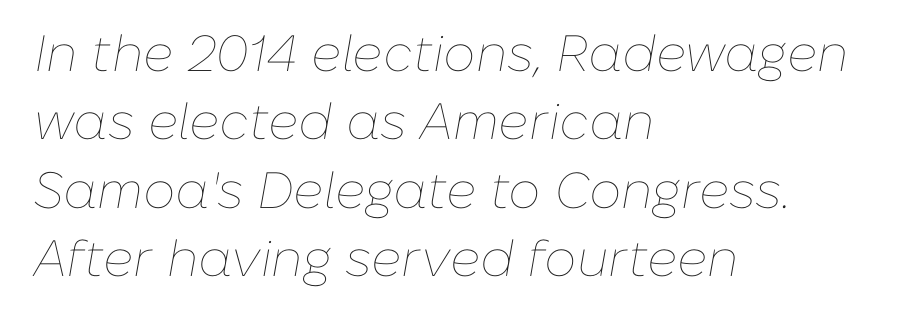
Q: Is the text bold? A: No.
Q: Is the text italic (slanted)? A: Yes, it leans right by about 10 degrees.
Q: Is the text underlined? A: No.
Q: How is the paragraph aligned? A: Left-aligned.
Q: Is the spacing between letters normal or unusually wide? A: Normal.
Q: Is the spacing between lines tight, normal or loose? A: Normal.
Q: Width (condensed, normal, or wide)? A: Normal.
Q: Stroke contrast? A: Low.
Q: x-height? A: Medium.
Q: Monospaced? A: No.
